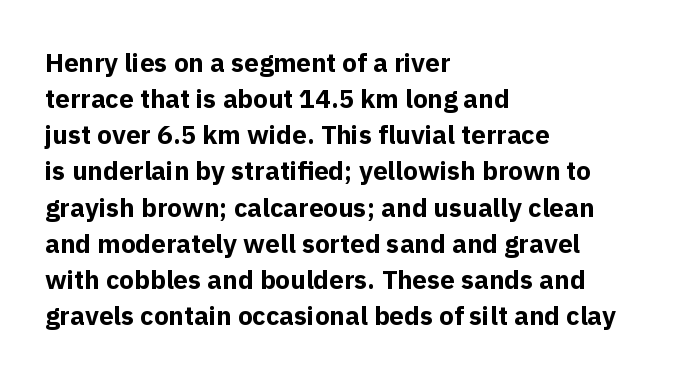
Q: Is the text bold? A: Yes.
Q: Is the text italic (slanted)? A: No, it is upright.
Q: Is the text underlined? A: No.
Q: How is the paragraph aligned? A: Left-aligned.
Q: Is the spacing between letters normal or unusually wide? A: Normal.
Q: Is the spacing between lines tight, normal or loose? A: Normal.
